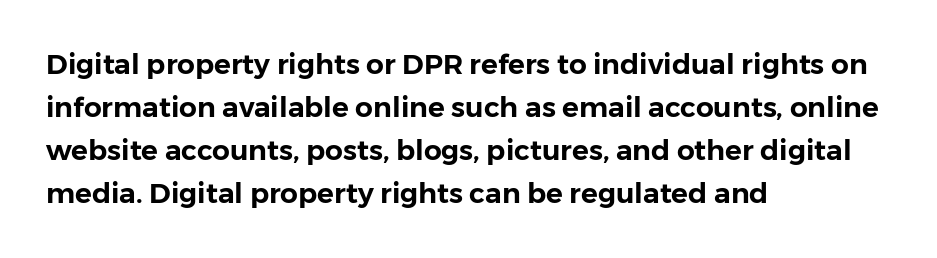
Vertically, the passage feels balanced, rows spaced as you'd expect. What kind of face is this? One without serifs — a sans. Here the designer chose a conventional face with non-uniform glyph widths. Look at the tracking — it's just the regular setting, nothing added. Designer's note — italics off, roman on.
